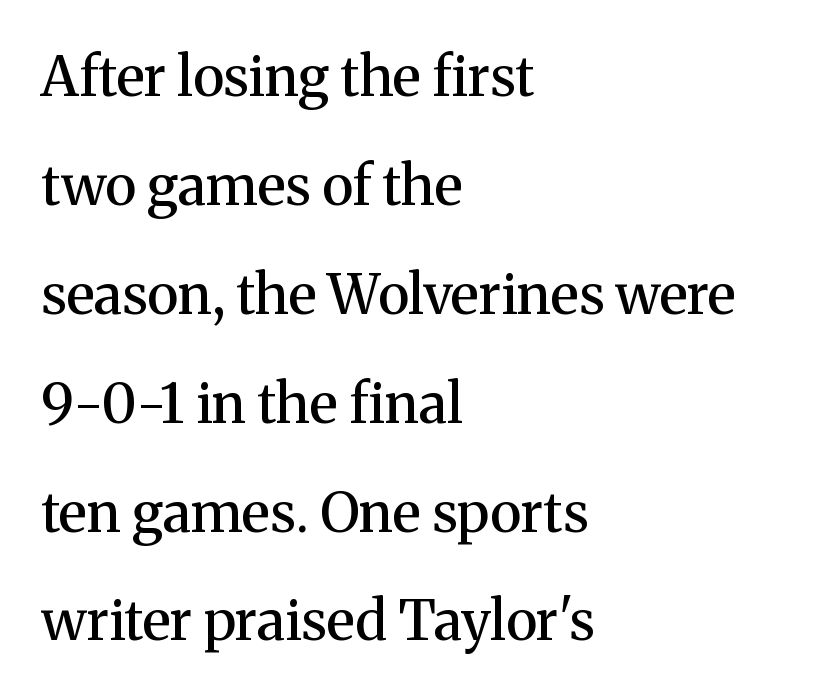
What kind of face is this? One with serifs. The typography opts for an upright posture over an oblique one. Reading down the column, the eye jumps a long way to each next line. The strip under each line holds only bare page. A somewhat darkened texture: the type is semibold rather than bold.
